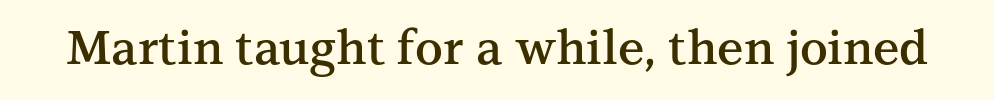
The image shows 47 px semibold serif type, upright; set normal letter spacing, not underlined; medium stroke contrast and a medium x-height.
